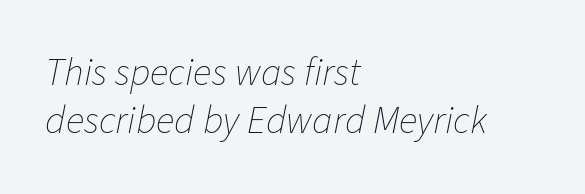
Q: Is the text bold? A: No.
Q: Is the text italic (slanted)? A: Yes, it leans right by about 11 degrees.
Q: Is the text underlined? A: No.
Q: How is the paragraph aligned? A: Left-aligned.
Q: Is the spacing between letters normal or unusually wide? A: Normal.
Q: Width (condensed, normal, or wide)? A: Normal.
Q: Stroke contrast? A: Low.
Q: x-height? A: Medium.
Q: Monospaced? A: No.
